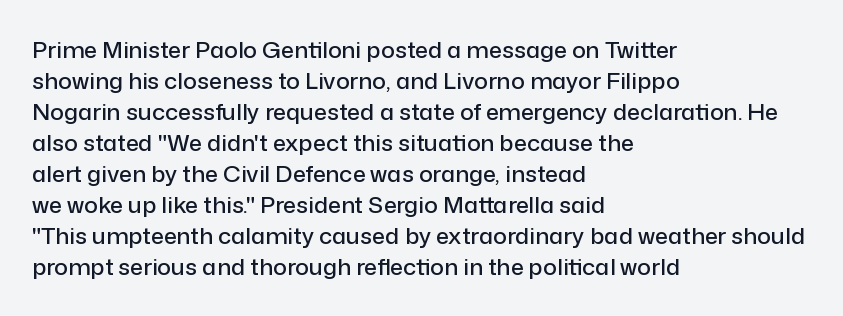
{"italic": "no", "underline": "no", "align": "left", "line_spacing": "normal", "line_spacing_ratio": 1.35, "letter_spacing": "normal", "letter_spacing_em": 0.0, "glyph_px": 23}
